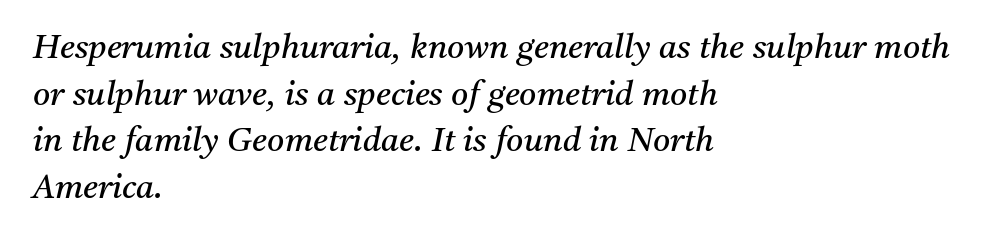
{"serif": "yes", "italic": "yes", "lean": "right", "slant_degrees": 11, "bold": "no", "weight": "regular", "width": "normal", "stroke_contrast": "medium", "x_height": "medium", "monospaced": "no", "underline": "no", "align": "left", "line_spacing": "normal", "line_spacing_ratio": 1.41, "letter_spacing": "normal", "letter_spacing_em": 0.0, "glyph_px": 33}
